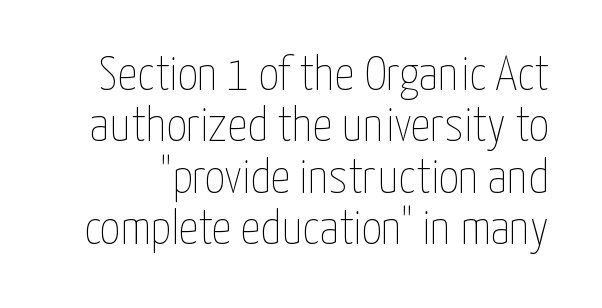
Q: Is the text bold? A: No.
Q: Is the text italic (slanted)? A: No, it is upright.
Q: Is the text underlined? A: No.
Q: Is the spacing between letters normal or unusually wide? A: Normal.
Q: Is the spacing between lines tight, normal or loose? A: Tight.
Q: Width (condensed, normal, or wide)? A: Condensed.
Q: Stroke contrast? A: Low.
Q: x-height? A: Medium.
Q: Monospaced? A: No.
